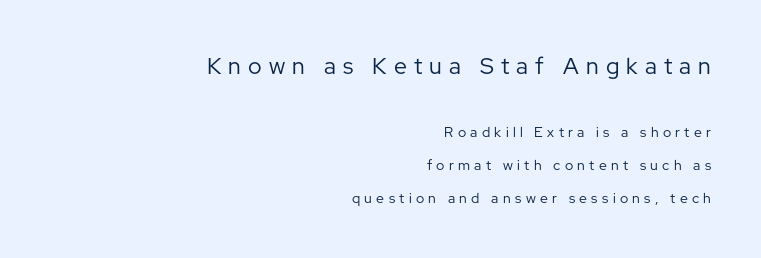
The image shows 23 px text type, upright; set right-aligned, loose line spacing (2.34x), unusually wide letter spacing (+0.31 em), not underlined; the first (top) block is 1.64x larger.
